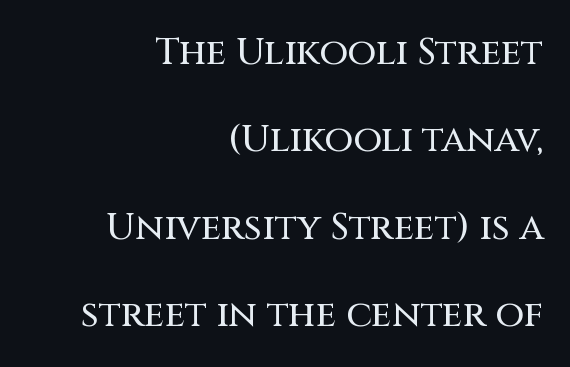
Q: Is the text italic (slanted)? A: No, it is upright.
Q: Is the typeface a serif or a sans-serif typeface? A: Sans-serif.
Q: Is the text underlined? A: No.
Q: How is the paragraph aligned? A: Right-aligned.
Q: Is the spacing between letters normal or unusually wide? A: Normal.
Q: Is the spacing between lines tight, normal or loose? A: Loose.
Q: Width (condensed, normal, or wide)? A: Normal.
Q: Stroke contrast? A: Medium.
Q: x-height? A: Large.
Q: Monospaced? A: No.
